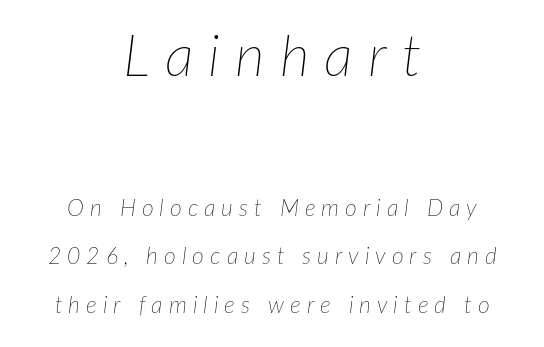
Q: Is the text bold? A: No.
Q: Is the text italic (slanted)? A: Yes, it leans right by about 7 degrees.
Q: Is the text underlined? A: No.
Q: How is the paragraph aligned? A: Centered.
Q: Is the spacing between letters normal or unusually wide? A: Unusually wide.
Q: Is the spacing between lines tight, normal or loose? A: Loose.
Q: Which block of text is set in a larger size, the first (top) or the second (bottom)? A: The first (top) one.
Q: Width (condensed, normal, or wide)? A: Normal.
Q: Stroke contrast? A: Low.
Q: x-height? A: Medium.
Q: Monospaced? A: No.
